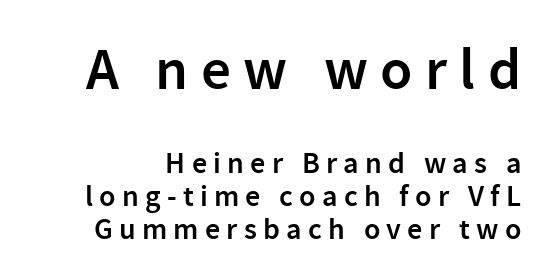
{"serif": "no", "italic": "no", "bold": "semi", "weight": "semibold", "width": "normal", "stroke_contrast": "low", "x_height": "medium", "monospaced": "no", "underline": "no", "line_spacing": "tight", "line_spacing_ratio": 1.11, "letter_spacing": "wide", "letter_spacing_em": 0.21, "larger_block": "first", "size_ratio": 1.97, "glyph_px": 59}
